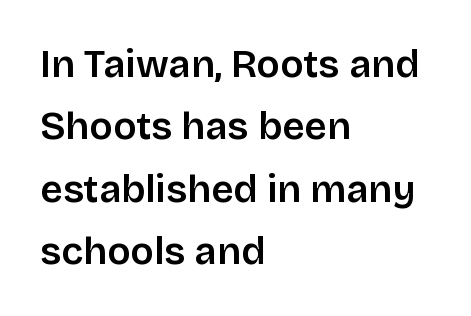
{"serif": "no", "italic": "no", "width": "normal", "stroke_contrast": "low", "x_height": "large", "monospaced": "no", "underline": "no", "align": "left", "line_spacing": "normal", "line_spacing_ratio": 1.6, "letter_spacing": "normal", "letter_spacing_em": 0.0, "glyph_px": 39}
